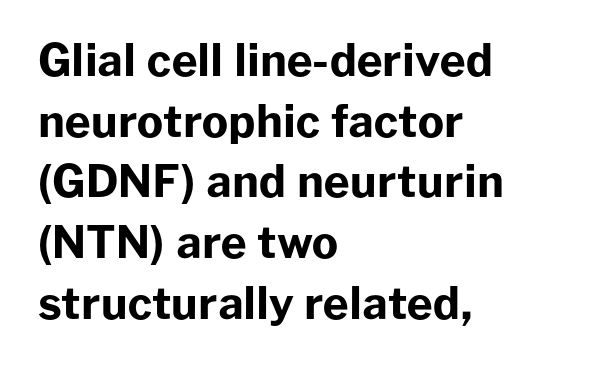
{"serif": "no", "italic": "no", "bold": "yes", "weight": "bold", "width": "normal", "stroke_contrast": "low", "x_height": "medium", "monospaced": "no", "underline": "no", "align": "left", "line_spacing": "normal", "line_spacing_ratio": 1.38, "letter_spacing": "normal", "letter_spacing_em": 0.0, "glyph_px": 44}
